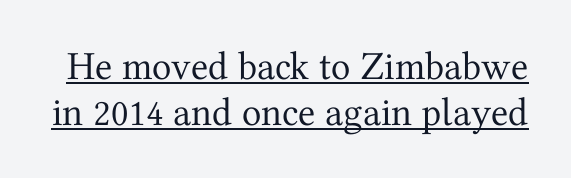
The face looks like a standard text weight, possibly lighter. Vertical spacing — tight. Italic: no, the glyphs are upright roman. The passage shown is typed in a proportional face where columns would drift. No extra tracking has been applied to these lines.
